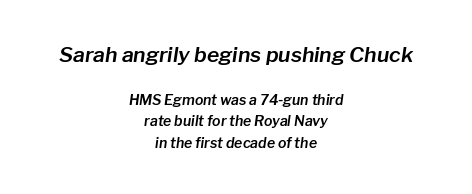
The image shows 21 px text type, italic (leaning right); set centered, normal line spacing (1.56x), normal letter spacing, not underlined; the first (top) block is 1.5x larger.
